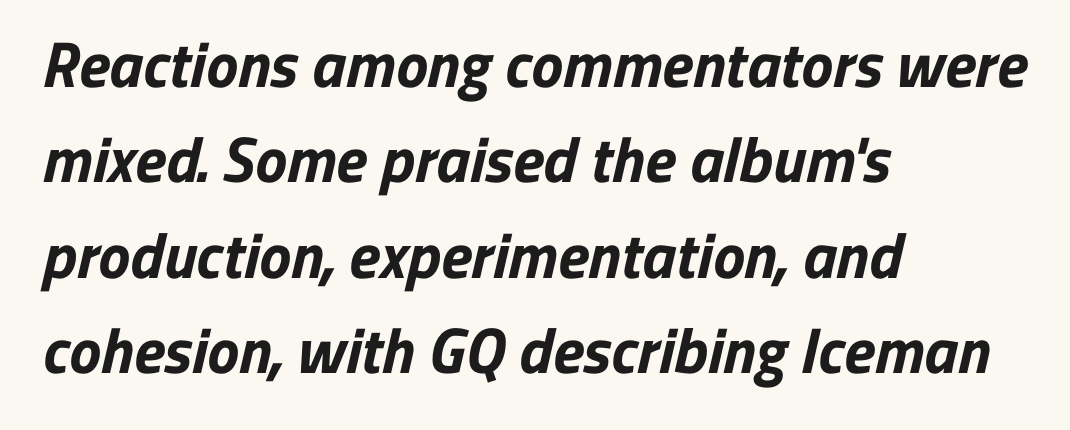
{"serif": "no", "bold": "yes", "weight": "bold", "width": "normal", "stroke_contrast": "low", "x_height": "medium", "monospaced": "no", "underline": "no", "align": "left", "line_spacing": "normal", "line_spacing_ratio": 1.49, "letter_spacing": "normal", "letter_spacing_em": 0.0, "glyph_px": 64}
